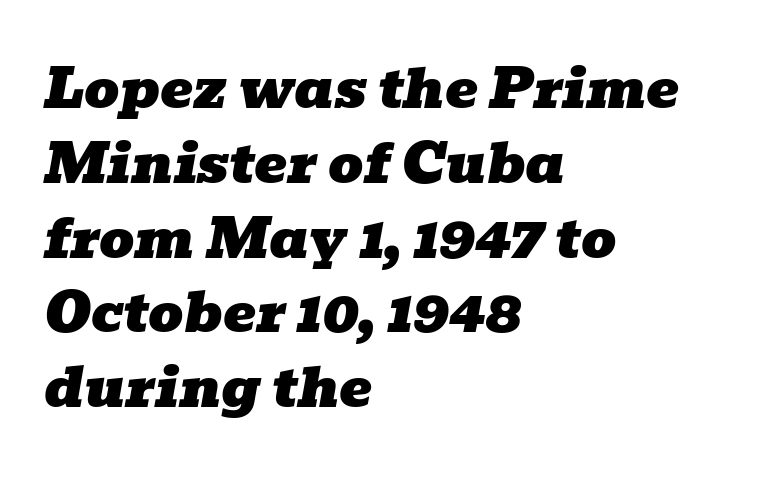
Q: Is the text italic (slanted)? A: Yes, it leans right by about 10 degrees.
Q: Is the typeface a serif or a sans-serif typeface? A: Serif.
Q: Is the text underlined? A: No.
Q: How is the paragraph aligned? A: Left-aligned.
Q: Is the spacing between letters normal or unusually wide? A: Normal.
Q: Is the spacing between lines tight, normal or loose? A: Normal.
Q: Width (condensed, normal, or wide)? A: Wide.
Q: Stroke contrast? A: Low.
Q: x-height? A: Medium.
Q: Monospaced? A: No.
